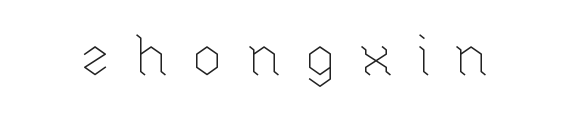
Q: Is the text bold? A: No.
Q: Is the text italic (slanted)? A: No, it is upright.
Q: Is the text underlined? A: No.
Q: Is the spacing between letters normal or unusually wide? A: Unusually wide.
Q: Width (condensed, normal, or wide)? A: Normal.
Q: Stroke contrast? A: Low.
Q: x-height? A: Medium.
Q: Monospaced? A: No.
